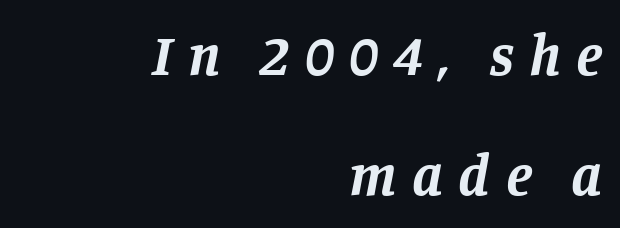
Q: Is the text bold? A: Yes.
Q: Is the text italic (slanted)? A: Yes, it leans right by about 11 degrees.
Q: Is the typeface a serif or a sans-serif typeface? A: Serif.
Q: Is the text underlined? A: No.
Q: How is the paragraph aligned? A: Right-aligned.
Q: Is the spacing between letters normal or unusually wide? A: Unusually wide.
Q: Is the spacing between lines tight, normal or loose? A: Loose.
Q: Width (condensed, normal, or wide)? A: Normal.
Q: Stroke contrast? A: Low.
Q: x-height? A: Large.
Q: Monospaced? A: No.
